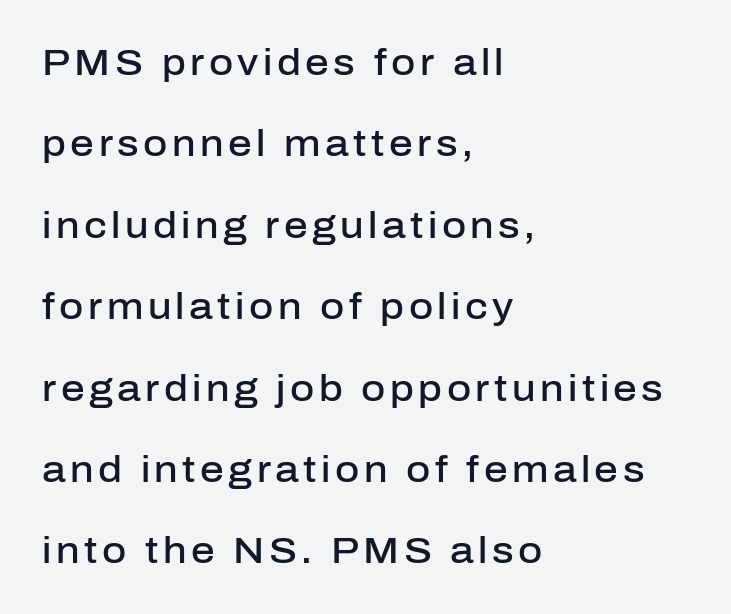
The image shows 37 px semibold sans-serif type, upright; set left-aligned, loose line spacing (2.2x), not underlined; low stroke contrast and a medium x-height.
